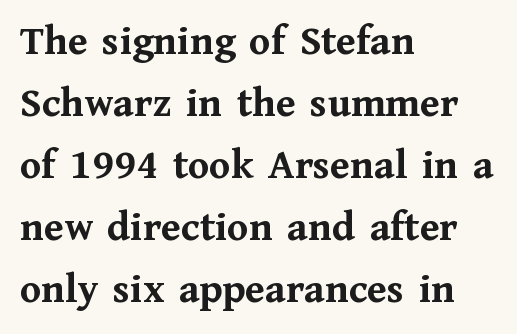
Summary of vertical rhythm: regular, with standard interline spacing. The line texture is even and compact thanks to regular tracking. Each letter keeps its own natural width here, so spacing adapts to shape. Underlining? Definitely not there. What weight is shown? A full bold with thick strokes.
